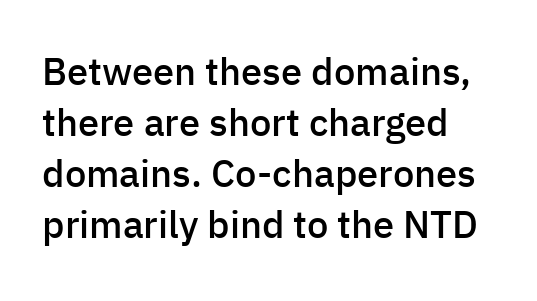
The image shows 38 px semibold sans-serif type, upright; set left-aligned, normal line spacing (1.34x), normal letter spacing, not underlined; low stroke contrast and a medium x-height.
